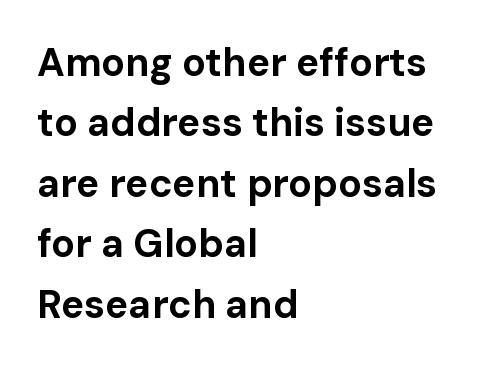
The image shows 39 px bold sans-serif type, upright; set left-aligned, normal line spacing (1.55x), normal letter spacing, not underlined; low stroke contrast and a medium x-height.
